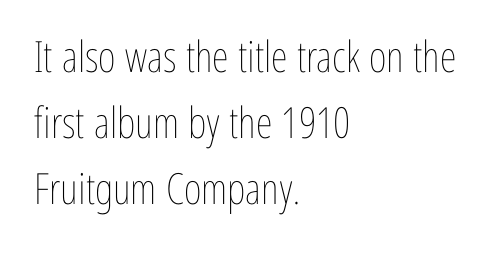
{"italic": "no", "bold": "no", "weight": "thin", "width": "condensed", "stroke_contrast": "low", "x_height": "medium", "monospaced": "no", "underline": "no", "align": "left", "line_spacing": "normal", "line_spacing_ratio": 1.54, "letter_spacing": "normal", "letter_spacing_em": 0.0, "glyph_px": 43}
